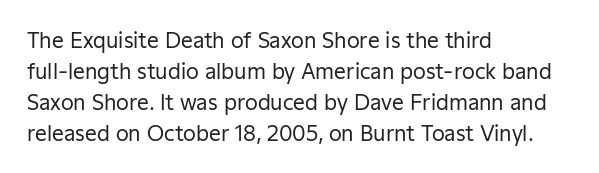
If you drew a line through each stem, it would be perfectly vertical. Leftover space on each line is placed entirely after the last word. The vertical gap from one line to the next is medium. The specimen omits any rule beneath the text block's lines.
